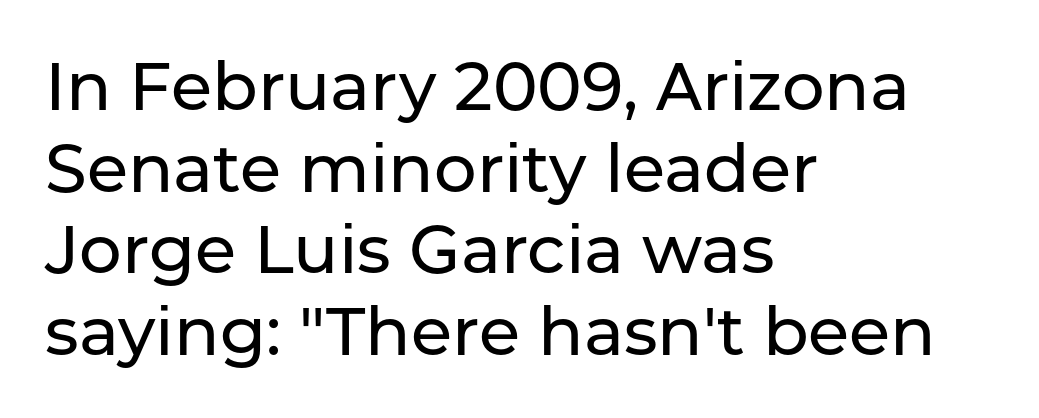
Each line starts at the same left margin while the right side varies. Short note: letters normally spaced. Vertical strokes here are truly vertical. Varying glyph widths throughout — classic text-font behaviour. Underline: absent.
